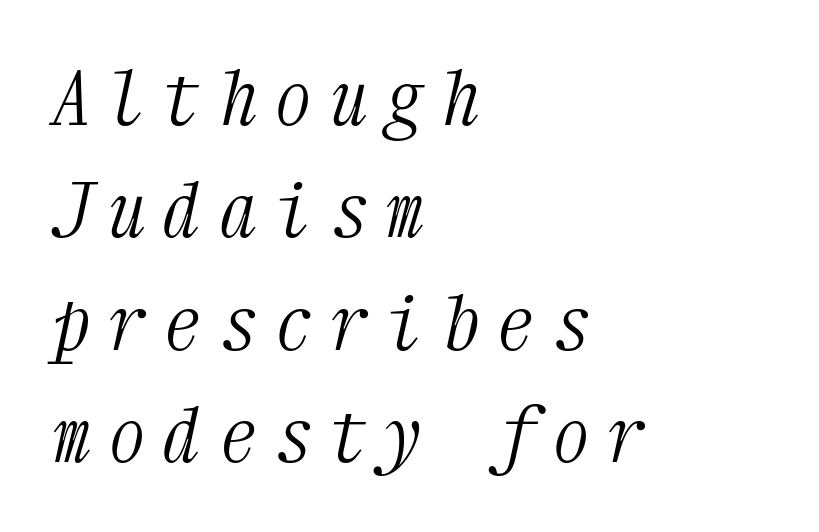
{"serif": "yes", "italic": "yes", "lean": "right", "slant_degrees": 12, "bold": "no", "weight": "light", "width": "condensed", "stroke_contrast": "medium", "x_height": "medium", "monospaced": "yes", "underline": "no", "align": "left", "line_spacing": "normal", "line_spacing_ratio": 1.5, "letter_spacing": "wide", "letter_spacing_em": 0.24, "glyph_px": 75}
